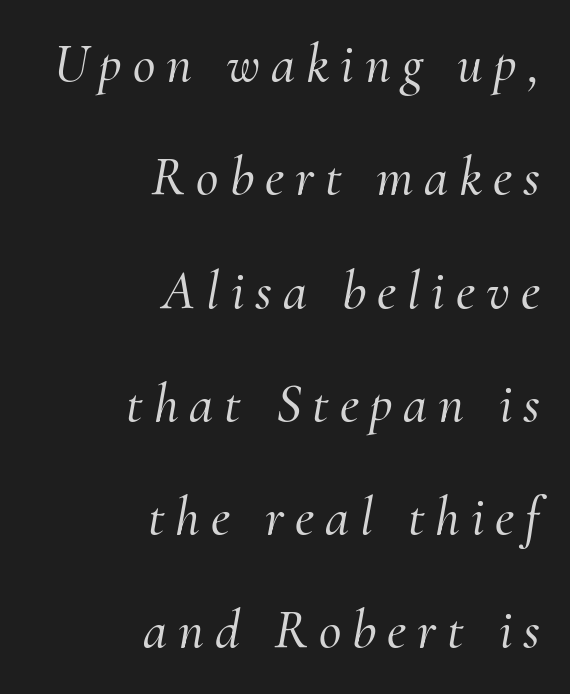
How are the letters spaced? Widely, with obvious added tracking. Look at the bottom of the vertical strokes: they flare into serifs here. The letters advance in unequal steps, a hallmark of proportional type. Every character sits at an angle, as italics do. Nobody drew a line under any word here. The lines in this sample share a right terminus and differ only in where they begin.
